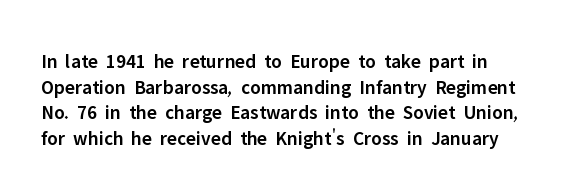
{"italic": "no", "bold": "semi", "underline": "no", "align": "left", "line_spacing": "normal", "line_spacing_ratio": 1.28, "letter_spacing": "normal", "letter_spacing_em": 0.0, "glyph_px": 20}
